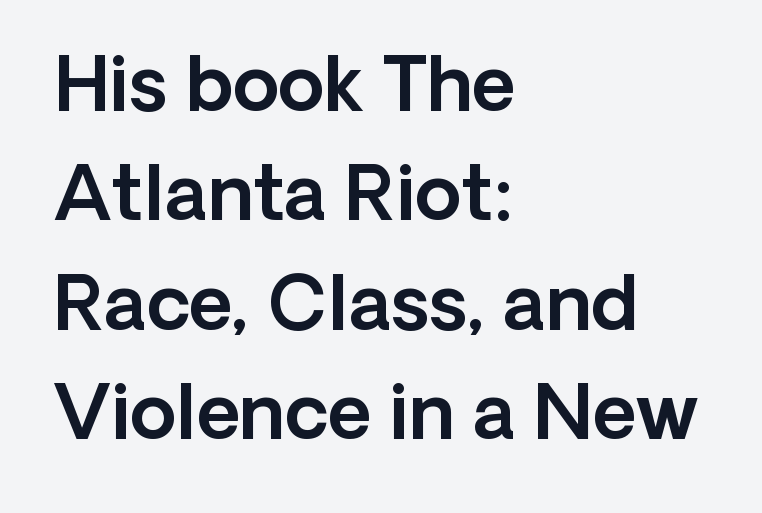
Casual observation: everything's shoved over to the left. Serif or sans? Sans — the stroke terminals are bare. Does extra space separate the letters? No, they use regular spacing. Glance below the letters and you will spot only blank space.
